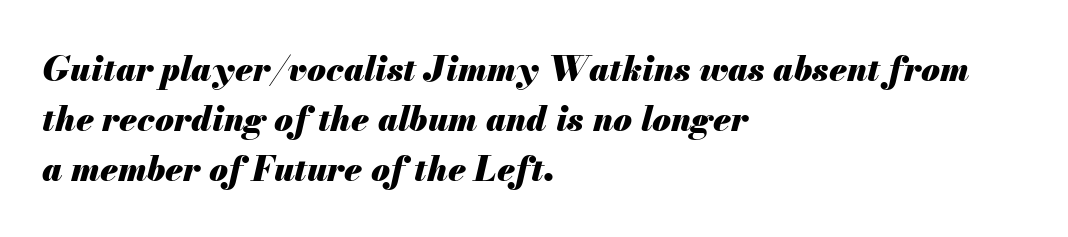
The image shows 34 px heavy type, italic (leaning right); set left-aligned, normal line spacing (1.47x), normal letter spacing, not underlined; medium stroke contrast and a small x-height.
